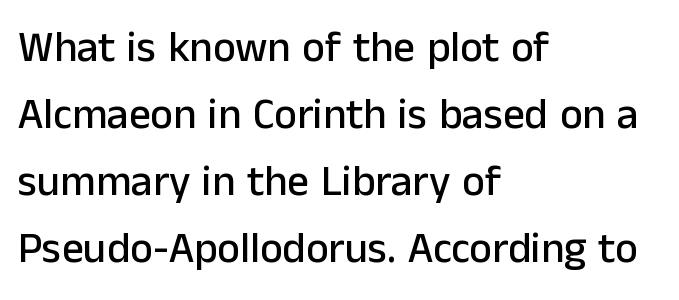
You can tell from the bare stems that sans-serif type was used. A normal amount of white space separates one row of letters from the next. Note the varied advance widths — an 'i' is clearly narrower than an 'm'. Spacing between characters is what you'd get straight out of the box.
